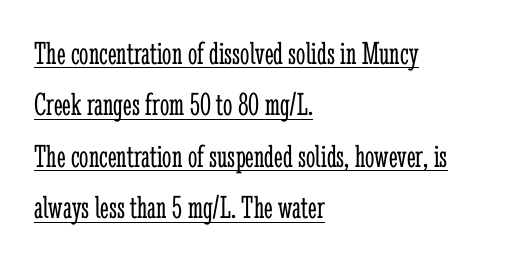
{"serif": "yes", "italic": "no", "bold": "no", "weight": "light", "width": "condensed", "stroke_contrast": "low", "x_height": "medium", "monospaced": "no", "underline": "yes", "align": "left", "line_spacing": "normal", "line_spacing_ratio": 1.56, "letter_spacing": "normal", "letter_spacing_em": 0.0, "glyph_px": 33}
